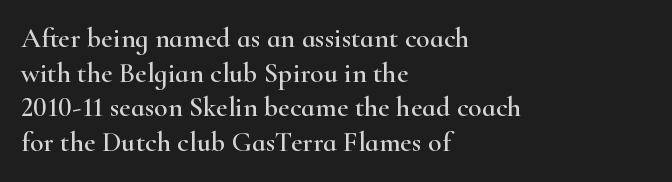
The image shows 28 px wide serif type, upright; set left-aligned, line spacing 1.24x, normal letter spacing, not underlined; high stroke contrast and a small x-height.
